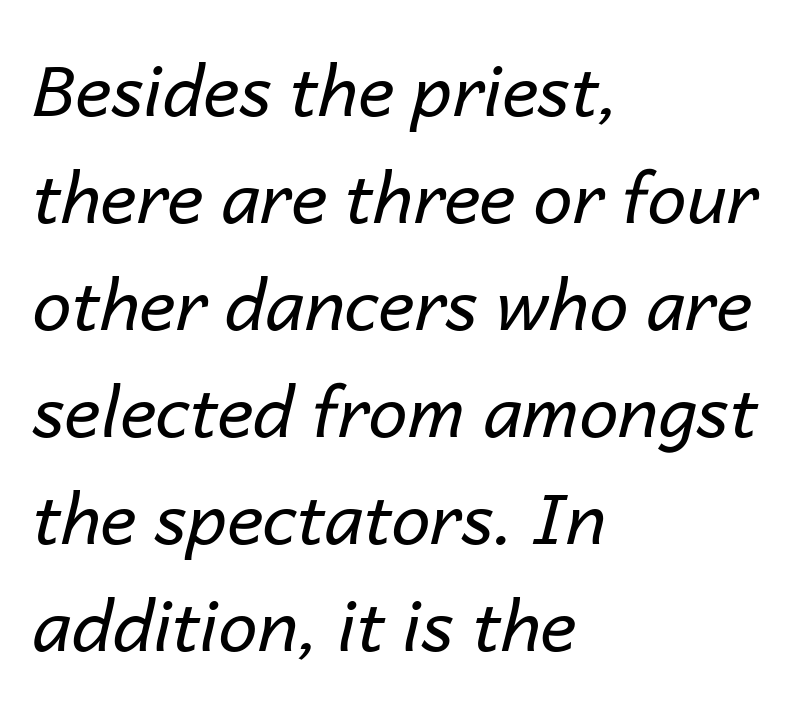
These lines keep a tight, regular rhythm from letter to letter. Horizontal bands of white between lines are of average thickness. Alignment: flush left. Rule under the text: the space is simply empty. Note the varied advance widths — an 'i' is clearly narrower than an 'm'.
